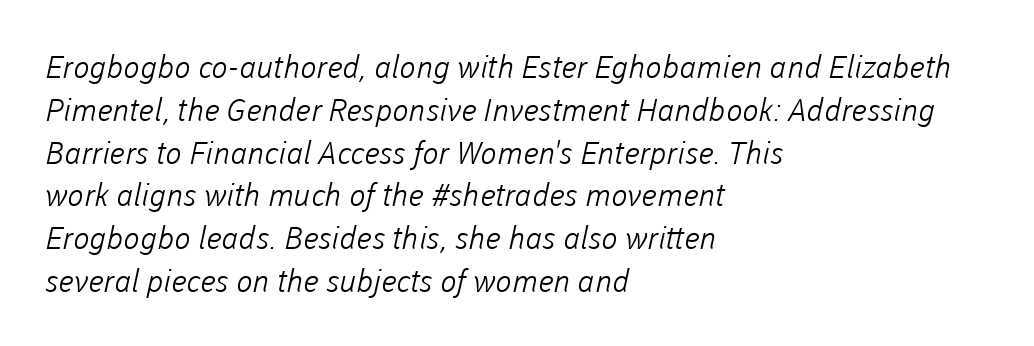
The image shows 31 px light sans-serif type; set left-aligned, normal line spacing (1.38x), normal letter spacing, not underlined; low stroke contrast and a medium x-height.
